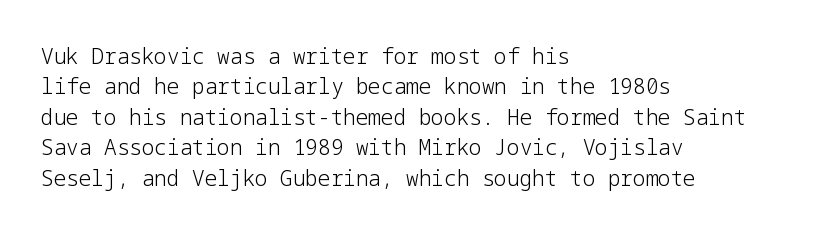
{"italic": "no", "bold": "no", "underline": "no", "align": "left", "line_spacing": "normal", "line_spacing_ratio": 1.45, "letter_spacing": "normal", "letter_spacing_em": 0.0, "glyph_px": 21}
